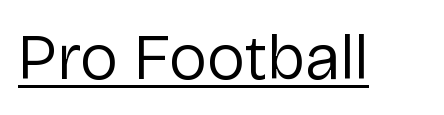
{"serif": "no", "italic": "no", "bold": "no", "weight": "regular", "width": "normal", "stroke_contrast": "low", "x_height": "medium", "monospaced": "no", "underline": "yes", "letter_spacing": "normal", "letter_spacing_em": 0.0, "glyph_px": 65}
